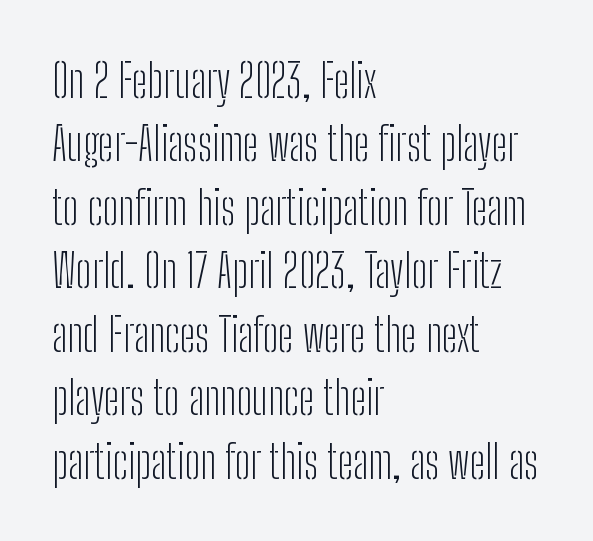
The line texture is even and compact thanks to regular tracking. The typeface has the unassuming heft of standard copy or less. This sample uses a sans-serif face. This is the regular roman posture of the typeface.
